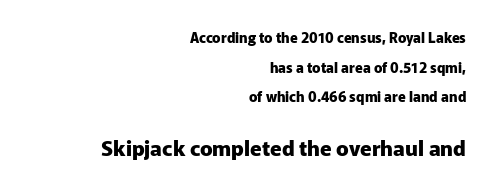
Q: Is the text bold? A: Yes.
Q: Is the text italic (slanted)? A: No, it is upright.
Q: Is the text underlined? A: No.
Q: How is the paragraph aligned? A: Right-aligned.
Q: Is the spacing between letters normal or unusually wide? A: Normal.
Q: Is the spacing between lines tight, normal or loose? A: Loose.
Q: Which block of text is set in a larger size, the first (top) or the second (bottom)? A: The second (bottom) one.
